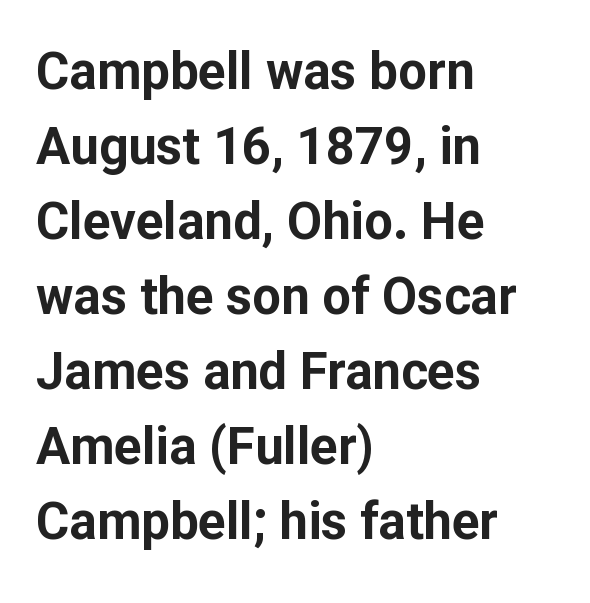
The image shows 51 px bold sans-serif type, upright; set left-aligned, normal line spacing (1.47x), normal letter spacing, not underlined; low stroke contrast and a medium x-height.
